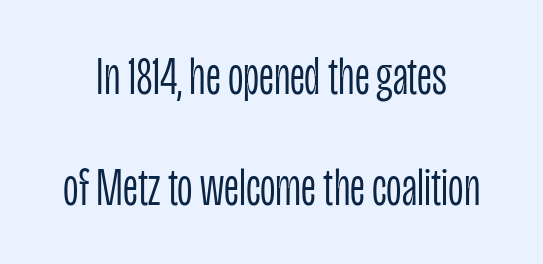
{"serif": "no", "italic": "no", "bold": "no", "weight": "light", "width": "condensed", "stroke_contrast": "low", "x_height": "large", "monospaced": "no", "underline": "no", "line_spacing": "loose", "line_spacing_ratio": 2.06, "letter_spacing": "normal", "letter_spacing_em": 0.0, "glyph_px": 54}
